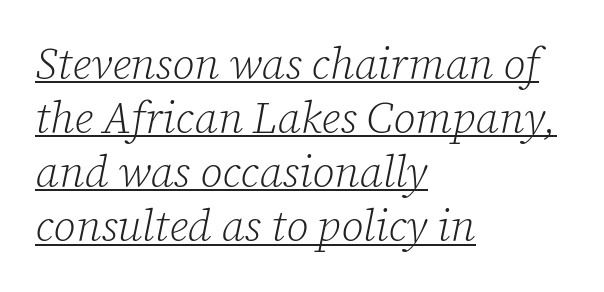
{"serif": "yes", "italic": "yes", "lean": "right", "slant_degrees": 12, "bold": "no", "weight": "light", "width": "normal", "stroke_contrast": "low", "x_height": "medium", "monospaced": "no", "underline": "yes", "align": "left", "line_spacing_ratio": 1.23, "letter_spacing": "normal", "letter_spacing_em": 0.0, "glyph_px": 44}
